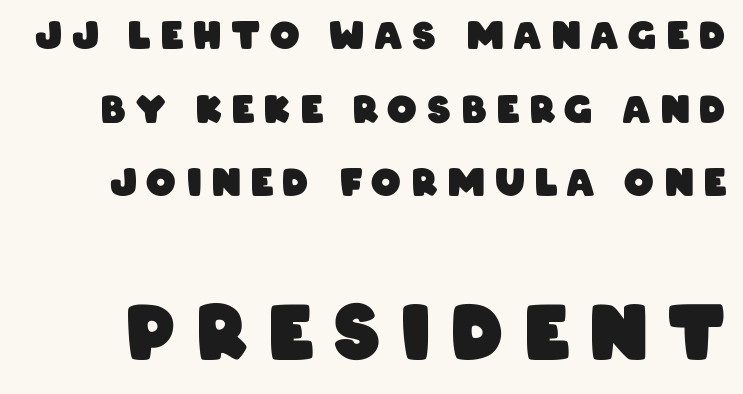
{"serif": "no", "bold": "yes", "weight": "heavy", "width": "condensed", "stroke_contrast": "low", "x_height": "large", "monospaced": "no", "underline": "no", "line_spacing": "loose", "line_spacing_ratio": 1.99, "letter_spacing": "wide", "letter_spacing_em": 0.28, "larger_block": "second", "size_ratio": 2.0, "glyph_px": 74}
